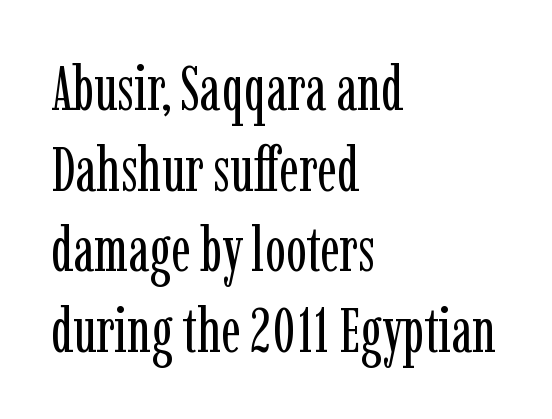
The image shows 62 px regular-weight, condensed serif type, upright; set left-aligned, normal line spacing (1.3x), normal letter spacing, not underlined; low stroke contrast and a medium x-height.
